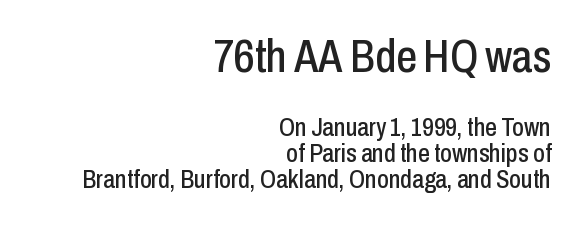
Q: Is the text italic (slanted)? A: No, it is upright.
Q: Is the typeface a serif or a sans-serif typeface? A: Sans-serif.
Q: Is the text underlined? A: No.
Q: How is the paragraph aligned? A: Right-aligned.
Q: Is the spacing between letters normal or unusually wide? A: Normal.
Q: Is the spacing between lines tight, normal or loose? A: Tight.
Q: Which block of text is set in a larger size, the first (top) or the second (bottom)? A: The first (top) one.
Q: Width (condensed, normal, or wide)? A: Condensed.
Q: Stroke contrast? A: Low.
Q: x-height? A: Medium.
Q: Monospaced? A: No.
